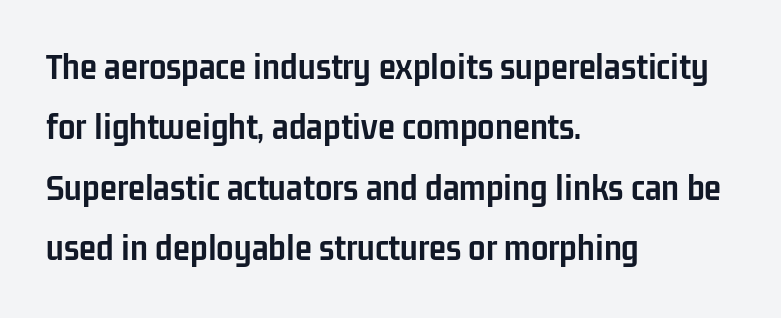
Interline gaps are of average width in this sample. Looks like regular typesetting: each glyph gets only the width it needs. Strokes here are thick enough to call this a true bold. It's the straight-up-and-down kind of type. Caption: standard tracking, unaltered. Each row of text sits above clean, open space.
